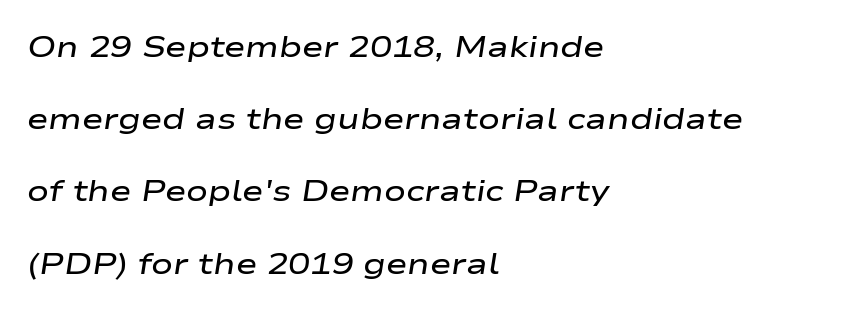
Clear beneath every line of the passage. Letter spacing: default. Leading: increased. Posture: slanted. Is this a fixed-width face? No — the glyphs have proportional, varying widths.
